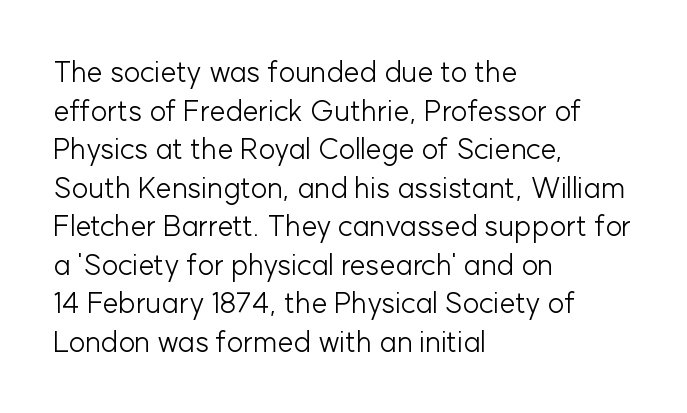
{"serif": "no", "italic": "no", "bold": "no", "weight": "light", "width": "normal", "stroke_contrast": "low", "x_height": "medium", "monospaced": "no", "underline": "no", "align": "left", "line_spacing": "normal", "line_spacing_ratio": 1.33, "letter_spacing": "normal", "letter_spacing_em": 0.0, "glyph_px": 29}
